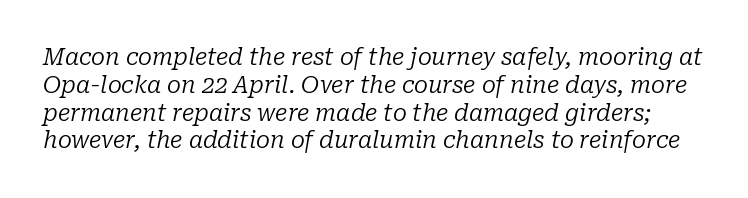
The image shows 23 px text type, italic (leaning right); set line spacing 1.21x, normal letter spacing, not underlined.
